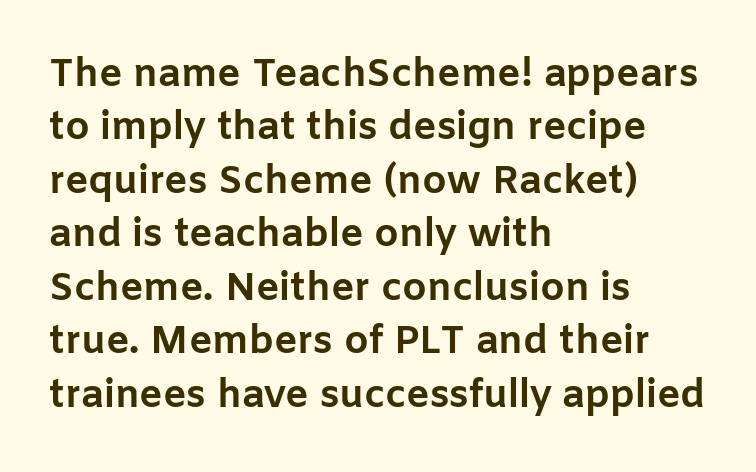
{"serif": "no", "italic": "no", "bold": "yes", "weight": "bold", "width": "normal", "stroke_contrast": "low", "x_height": "medium", "monospaced": "no", "underline": "no", "align": "left", "line_spacing": "normal", "line_spacing_ratio": 1.37, "letter_spacing": "normal", "letter_spacing_em": 0.0, "glyph_px": 39}
